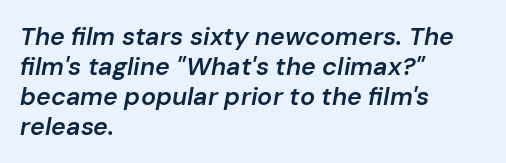
There is no visible air inserted between adjacent glyphs. Students, this is semibold: more ink than regular, less than bold. Slanted lettering throughout. Short and long lines alike share a common starting point at left. Each row of text sits above clean, open space.
